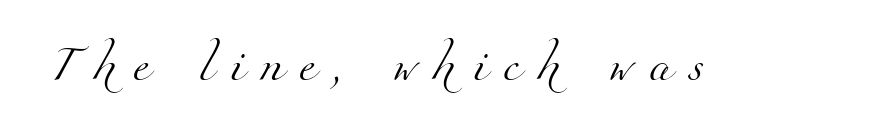
The image shows 36 px light serif type; set unusually wide letter spacing (+0.47 em), not underlined; medium stroke contrast and a small x-height.
